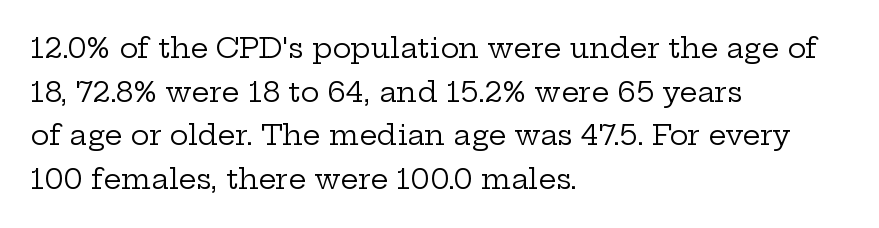
{"serif": "yes", "italic": "no", "bold": "no", "weight": "regular", "width": "wide", "stroke_contrast": "low", "x_height": "medium", "monospaced": "no", "underline": "no", "align": "left", "line_spacing": "normal", "line_spacing_ratio": 1.56, "letter_spacing": "normal", "letter_spacing_em": 0.0, "glyph_px": 28}
